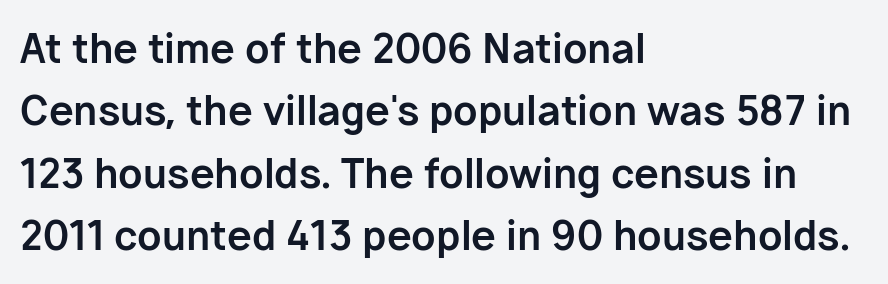
Q: Is the text bold? A: Yes.
Q: Is the text italic (slanted)? A: No, it is upright.
Q: Is the typeface a serif or a sans-serif typeface? A: Sans-serif.
Q: Is the text underlined? A: No.
Q: How is the paragraph aligned? A: Left-aligned.
Q: Is the spacing between letters normal or unusually wide? A: Normal.
Q: Is the spacing between lines tight, normal or loose? A: Normal.
Q: Width (condensed, normal, or wide)? A: Normal.
Q: Stroke contrast? A: Low.
Q: x-height? A: Medium.
Q: Monospaced? A: No.
